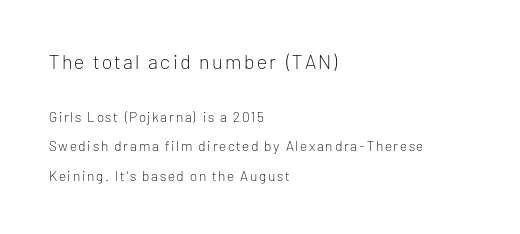
Q: Is the text bold? A: No.
Q: Is the text italic (slanted)? A: No, it is upright.
Q: Is the text underlined? A: No.
Q: How is the paragraph aligned? A: Left-aligned.
Q: Is the spacing between lines tight, normal or loose? A: Loose.
Q: Which block of text is set in a larger size, the first (top) or the second (bottom)? A: The first (top) one.
